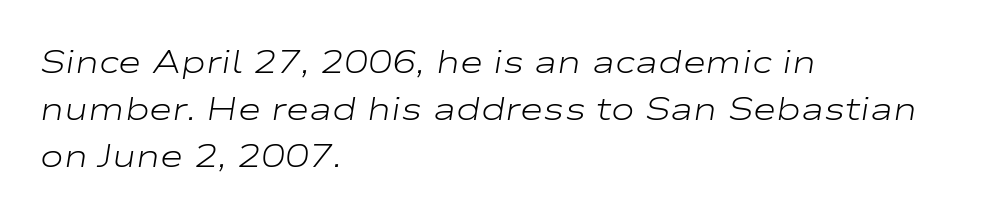
Q: Is the text bold? A: No.
Q: Is the text italic (slanted)? A: Yes, it leans right by about 9 degrees.
Q: Is the text underlined? A: No.
Q: How is the paragraph aligned? A: Left-aligned.
Q: Is the spacing between letters normal or unusually wide? A: Normal.
Q: Is the spacing between lines tight, normal or loose? A: Normal.
Q: Width (condensed, normal, or wide)? A: Wide.
Q: Stroke contrast? A: Low.
Q: x-height? A: Medium.
Q: Monospaced? A: No.
